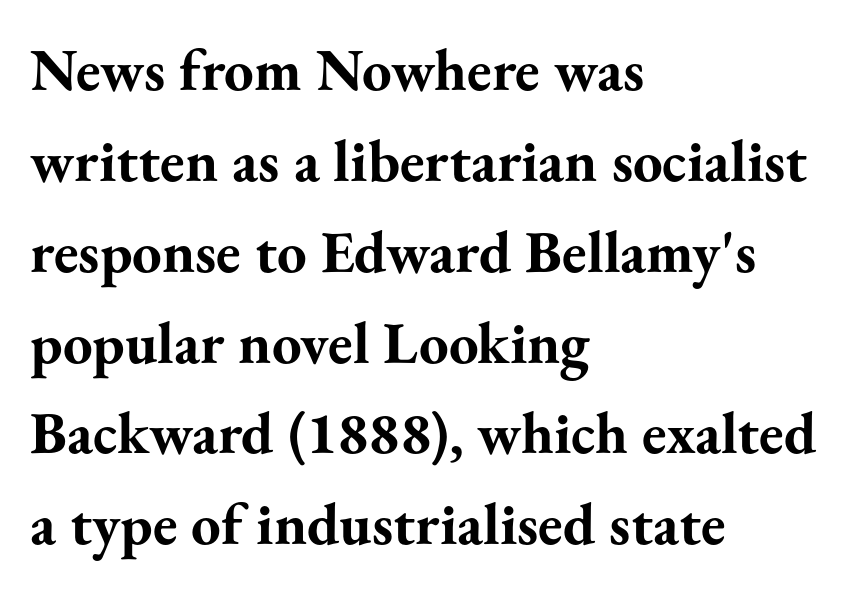
The text block is weighted toward the left margin, trailing off unevenly rightward. On the weight axis this lands at bold, roughly 700. A typesetter would label this face a serif. Tall strokes in this sample are plumb rather than angled.
